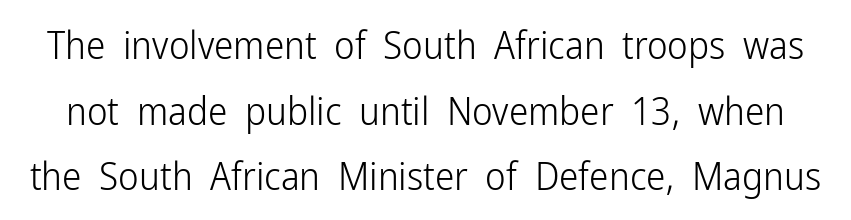
The type sits square on the baseline with zero lean. Here the glyphs are tracked normally, forming tight word shapes. Note the varied advance widths — an 'i' is clearly narrower than an 'm'. Regular leading.
